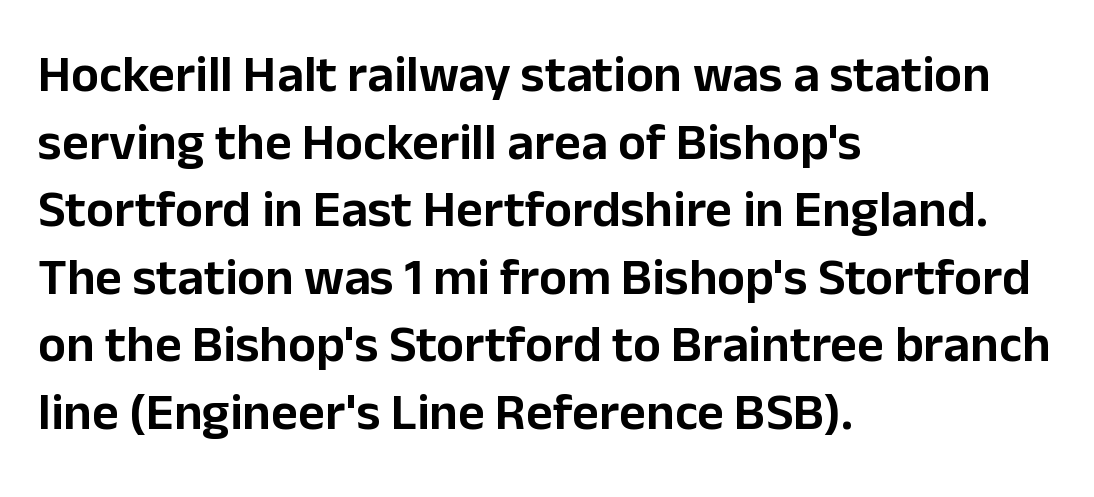
The image shows 52 px sans-serif type, upright; set left-aligned, normal line spacing (1.3x), normal letter spacing, not underlined; low stroke contrast and a medium x-height.
